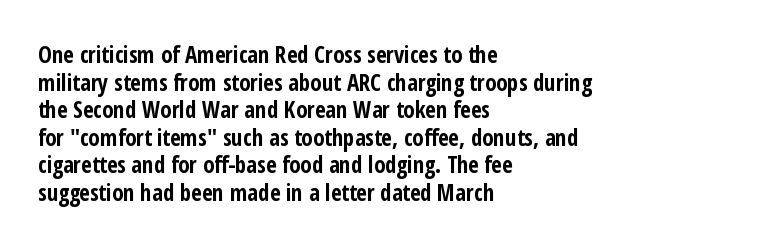
Q: Is the text bold? A: Yes.
Q: Is the text italic (slanted)? A: No, it is upright.
Q: Is the text underlined? A: No.
Q: How is the paragraph aligned? A: Left-aligned.
Q: Is the spacing between letters normal or unusually wide? A: Normal.
